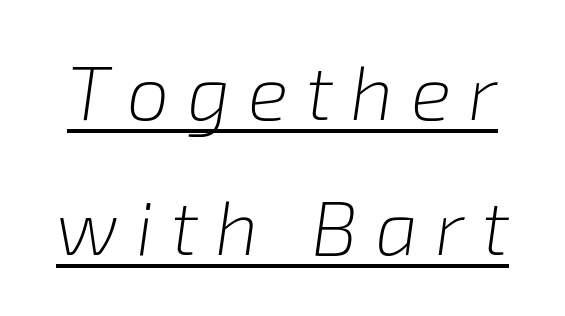
{"italic": "yes", "lean": "right", "slant_degrees": 8, "bold": "no", "weight": "light", "width": "normal", "stroke_contrast": "low", "x_height": "medium", "monospaced": "no", "underline": "yes", "line_spacing_ratio": 1.78, "letter_spacing": "wide", "letter_spacing_em": 0.23, "glyph_px": 76}
